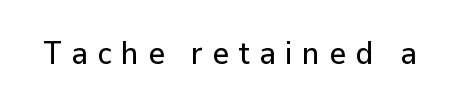
Note the varied advance widths — an 'i' is clearly narrower than an 'm'. This sample uses an upright cut, with every glyph sitting square on the baseline. This rendering widens character spacing well past its baseline value. What kind of face is this? One without serifs — a sans. No word sits above an underline.
